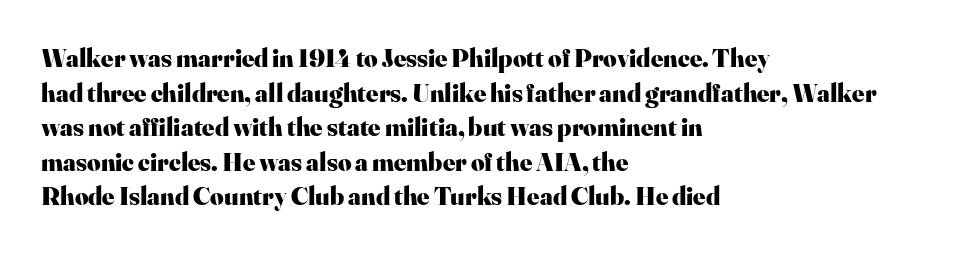
Q: Is the text bold? A: Yes.
Q: Is the text italic (slanted)? A: No, it is upright.
Q: Is the text underlined? A: No.
Q: How is the paragraph aligned? A: Left-aligned.
Q: Is the spacing between letters normal or unusually wide? A: Normal.
Q: Is the spacing between lines tight, normal or loose? A: Normal.
